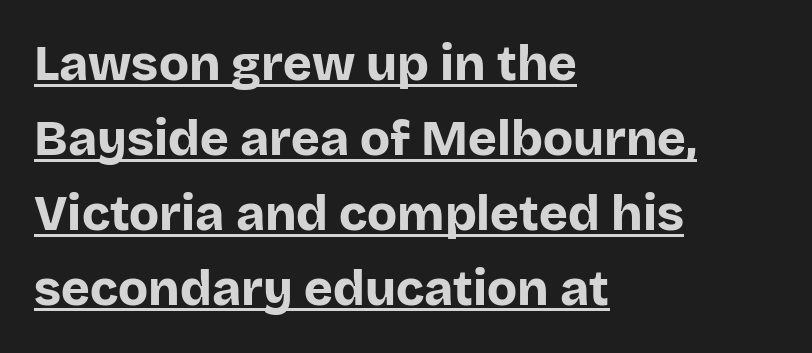
Observe the ordinary spacing: letters are neighbours, not strangers. Interline gaps are of average width in this sample. Here the designer chose a conventional face with non-uniform glyph widths. Letterform terminals end flat and unadorned throughout the passage. In designer terms, the underline attribute is active on this setting.
